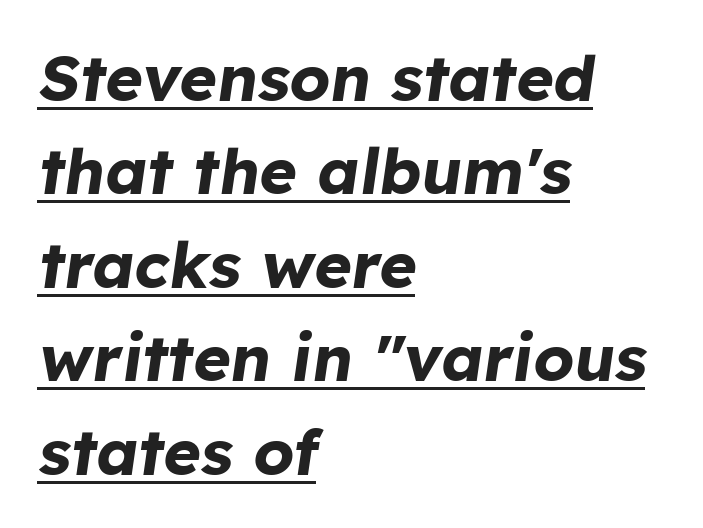
The image shows 64 px bold type, italic (leaning right); set left-aligned, normal line spacing (1.46x), normal letter spacing, underlined; low stroke contrast and a medium x-height.
